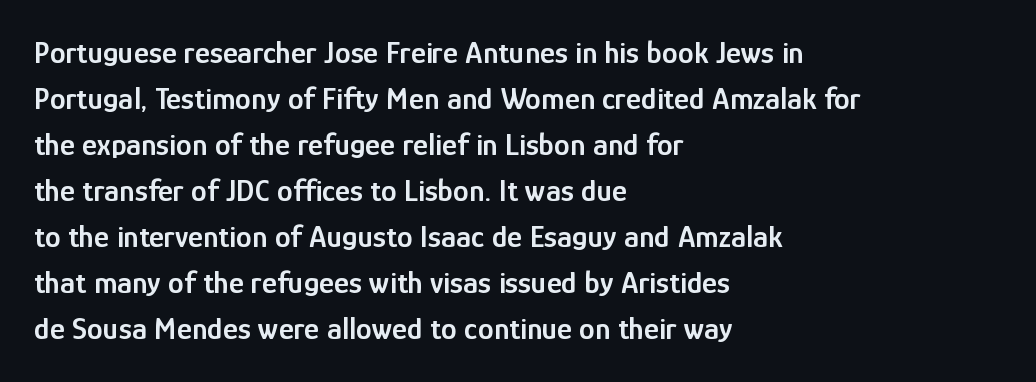
This is sans-serif lettering, the kind often seen on screens and signage. Letters rest on an invisible, unmarked baseline. If you drew a ruler down the left edge, every line would touch it. The axis of the letterforms is exactly vertical. As a designer I'd log this as weight 600, semibold.
